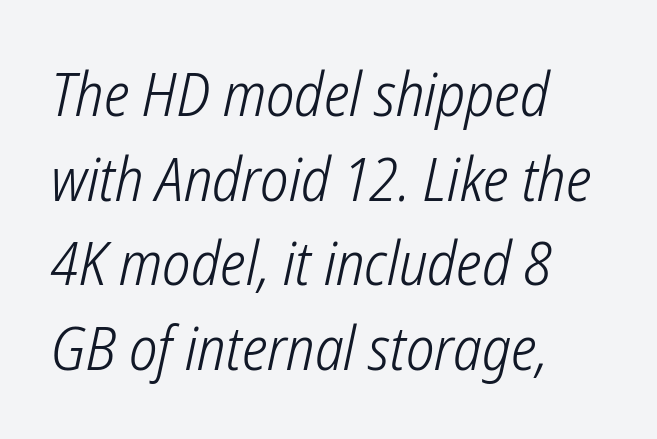
{"serif": "no", "bold": "no", "weight": "light", "width": "condensed", "stroke_contrast": "low", "x_height": "medium", "monospaced": "no", "underline": "no", "align": "left", "line_spacing": "normal", "line_spacing_ratio": 1.41, "letter_spacing": "normal", "letter_spacing_em": 0.0, "glyph_px": 60}
